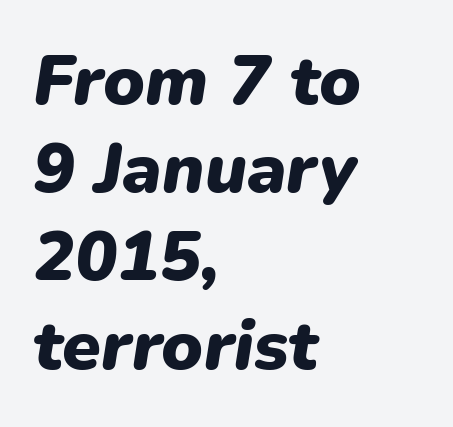
{"italic": "yes", "lean": "right", "slant_degrees": 9, "bold": "yes", "weight": "heavy", "width": "normal", "stroke_contrast": "low", "x_height": "medium", "monospaced": "no", "underline": "no", "align": "left", "line_spacing": "normal", "line_spacing_ratio": 1.26, "letter_spacing": "normal", "letter_spacing_em": 0.0, "glyph_px": 70}
